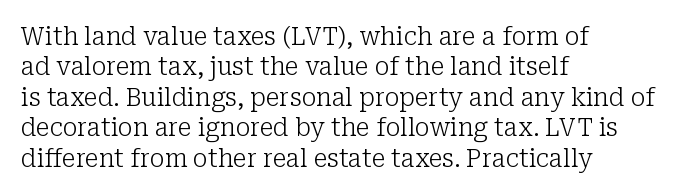
Q: Is the text bold? A: No.
Q: Is the text italic (slanted)? A: No, it is upright.
Q: Is the text underlined? A: No.
Q: How is the paragraph aligned? A: Left-aligned.
Q: Is the spacing between letters normal or unusually wide? A: Normal.
